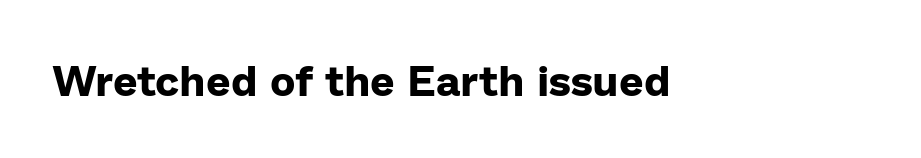
Q: Is the text bold? A: Yes.
Q: Is the text italic (slanted)? A: No, it is upright.
Q: Is the typeface a serif or a sans-serif typeface? A: Sans-serif.
Q: Is the text underlined? A: No.
Q: Is the spacing between letters normal or unusually wide? A: Normal.
Q: Width (condensed, normal, or wide)? A: Normal.
Q: Stroke contrast? A: Low.
Q: x-height? A: Medium.
Q: Monospaced? A: No.
